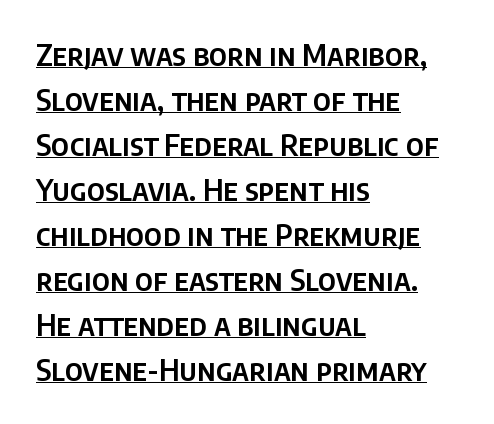
Q: Is the text italic (slanted)? A: No, it is upright.
Q: Is the typeface a serif or a sans-serif typeface? A: Sans-serif.
Q: Is the text underlined? A: Yes.
Q: How is the paragraph aligned? A: Left-aligned.
Q: Is the spacing between letters normal or unusually wide? A: Normal.
Q: Is the spacing between lines tight, normal or loose? A: Normal.
Q: Width (condensed, normal, or wide)? A: Normal.
Q: Stroke contrast? A: Low.
Q: x-height? A: Large.
Q: Monospaced? A: No.
